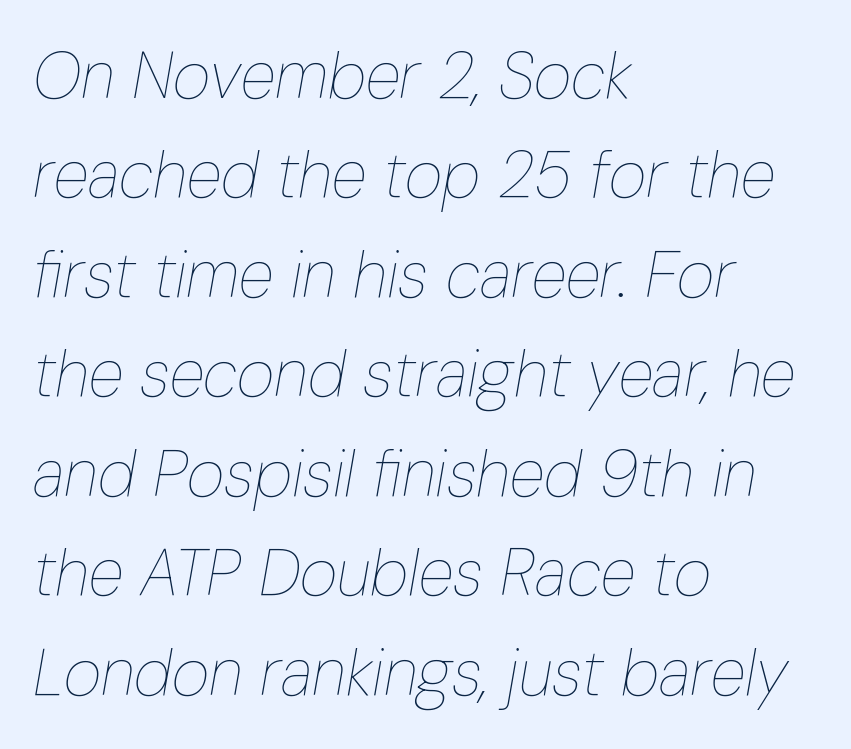
{"italic": "yes", "lean": "right", "slant_degrees": 10, "bold": "no", "weight": "thin", "width": "condensed", "stroke_contrast": "low", "x_height": "medium", "monospaced": "no", "underline": "no", "align": "left", "line_spacing": "normal", "line_spacing_ratio": 1.53, "letter_spacing": "normal", "letter_spacing_em": 0.0, "glyph_px": 65}
